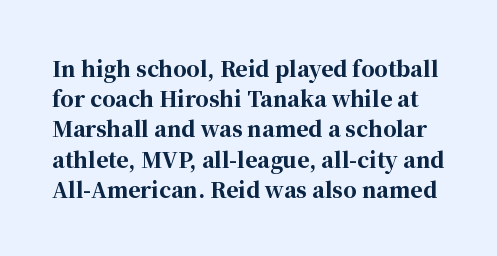
Glyph-to-glyph distance matches everyday printed text. Clear beneath every line of the passage. Compared with typical paragraphs, the rows here are spaced about the same. Is the type bold? Yes — the strokes are clearly thick and heavy. Posture: vertical.
